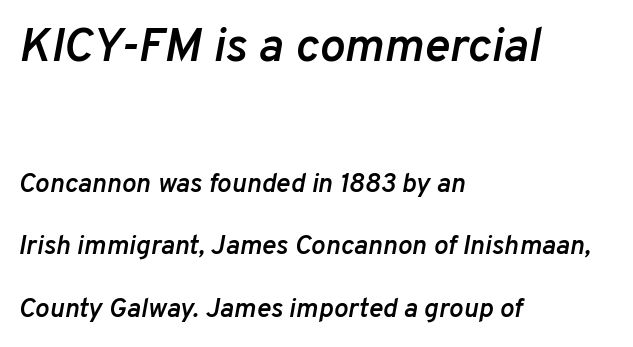
Compared with ordinary roman type, these characters are visibly tilted. Leftover space on each line is placed entirely after the last word. Set as a demibold, roughly 600 on the weight scale. These lines stand farther apart than default settings would place them.
